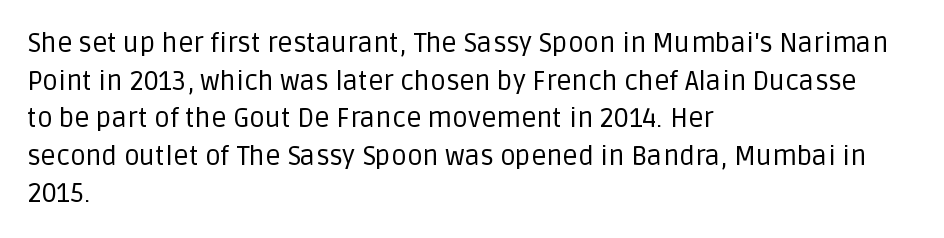
{"italic": "no", "bold": "no", "underline": "no", "align": "left", "line_spacing": "normal", "line_spacing_ratio": 1.39, "letter_spacing": "normal", "letter_spacing_em": 0.0, "glyph_px": 27}
